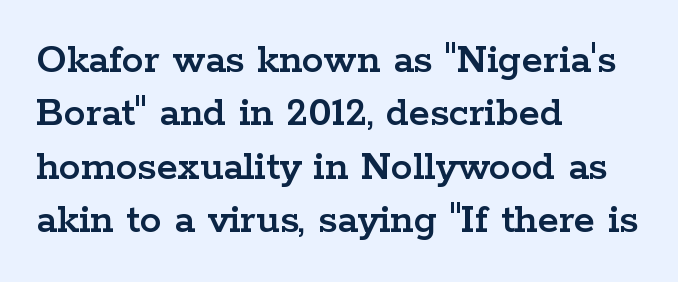
{"serif": "yes", "italic": "no", "width": "wide", "stroke_contrast": "low", "x_height": "medium", "monospaced": "no", "underline": "no", "align": "left", "line_spacing_ratio": 1.24, "letter_spacing": "normal", "letter_spacing_em": 0.0, "glyph_px": 43}
